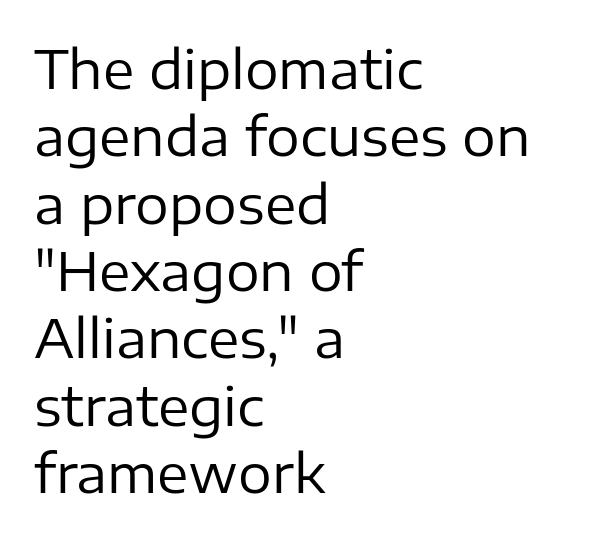
Beneath every word, the page is bare. Is this a heavy cut? Hardly; it is regular or lighter. Ascenders rise straight up at ninety degrees. Note the varied advance widths — an 'i' is clearly narrower than an 'm'.
